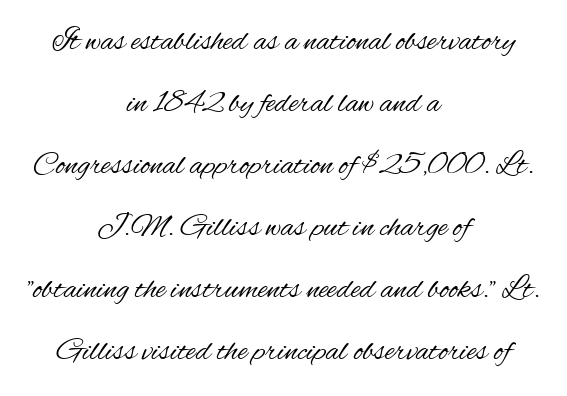
The image shows 32 px regular-weight, condensed sans-serif type; set centered, loose line spacing (1.94x), normal letter spacing, not underlined; medium stroke contrast and a small x-height.
